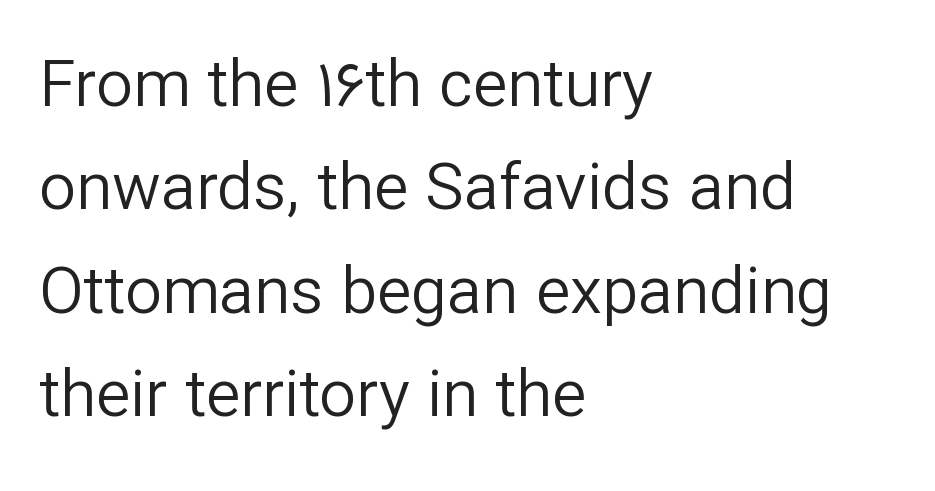
The image shows 65 px regular-weight sans-serif type, upright; set left-aligned, normal line spacing (1.59x), normal letter spacing, not underlined; low stroke contrast and a medium x-height.
